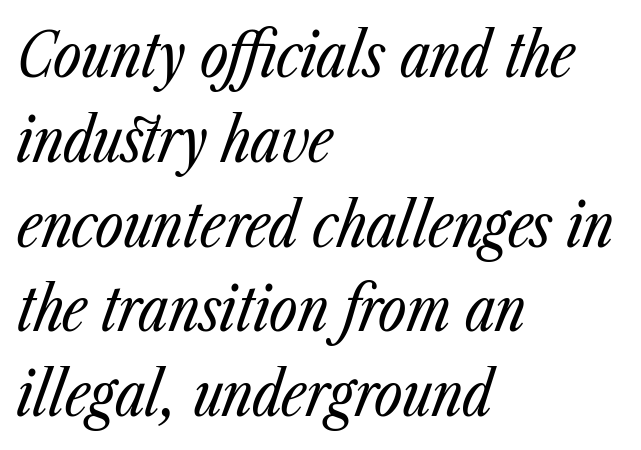
{"italic": "yes", "lean": "right", "slant_degrees": 23, "bold": "no", "weight": "regular", "width": "condensed", "stroke_contrast": "low", "x_height": "medium", "monospaced": "no", "underline": "no", "align": "left", "line_spacing": "normal", "line_spacing_ratio": 1.39, "letter_spacing": "normal", "letter_spacing_em": 0.0, "glyph_px": 61}
